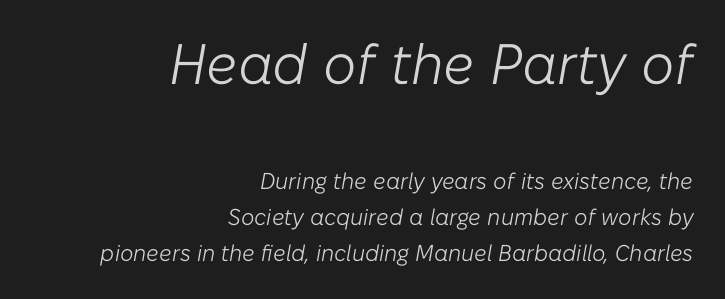
Regular leading. What stands out about the letter spacing? Nothing — it is the standard amount. Italic? Definitely — the glyphs are oblique. Size hierarchy here favors the leading block over the trailing one. The weight tops out at a normal text grade. The text block is weighted toward the right margin, trailing off unevenly leftward.
